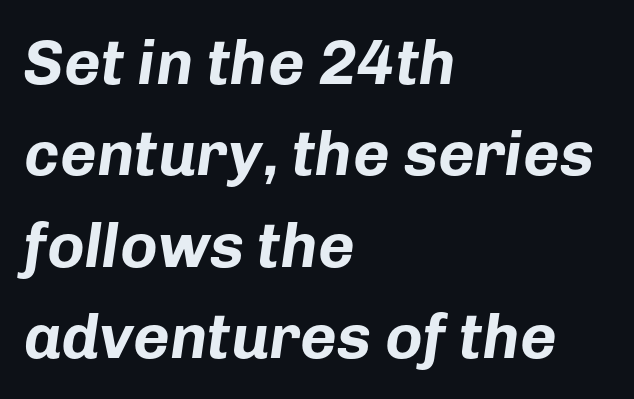
The image shows 63 px bold type, italic (leaning right); set left-aligned, normal line spacing (1.45x), normal letter spacing, not underlined; low stroke contrast and a medium x-height.
